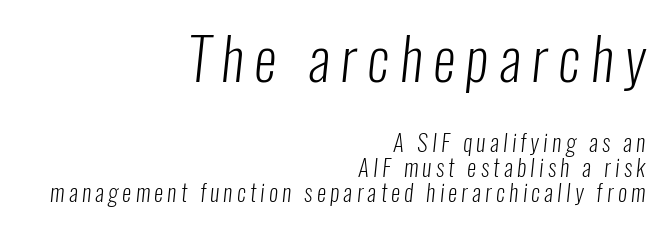
Casual observation: everything's shoved over to the right. Block one is the big one; block two sits smaller underneath. Words float on clear page, feet unadorned. Is the type heavy? It reads as light-to-regular instead.
